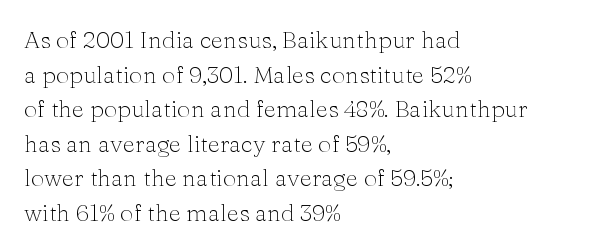
Regarding leading, the lines here are spaced in the standard way. The letters look calm and open, with moderate or lighter stems. Layout note: lines flush left. The rendering keeps characters at their native spacing. The lettering stays uniformly vertical, giving the passage a roman look. Underline: absent.
